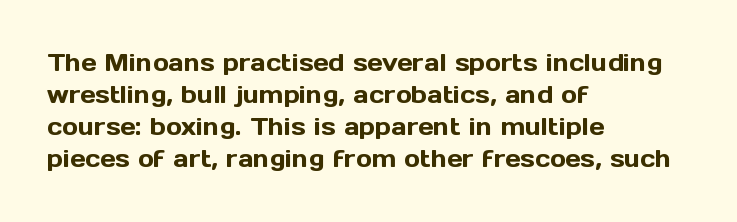
{"italic": "no", "underline": "no", "align": "left", "line_spacing": "normal", "line_spacing_ratio": 1.34, "letter_spacing": "normal", "letter_spacing_em": 0.0, "glyph_px": 24}
